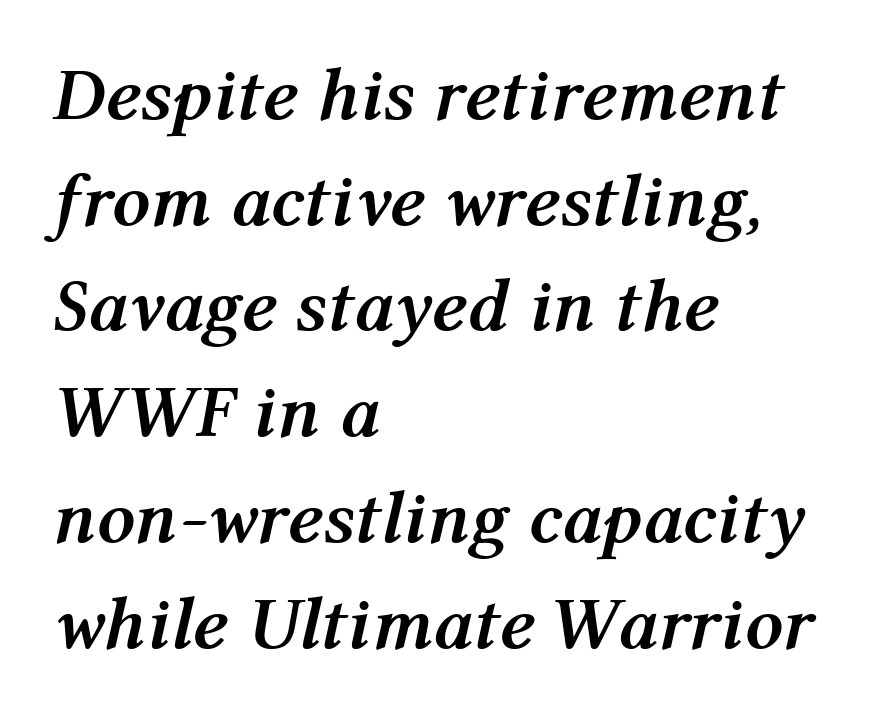
Q: Is the text bold? A: Yes.
Q: Is the text italic (slanted)? A: Yes, it leans right by about 12 degrees.
Q: Is the text underlined? A: No.
Q: How is the paragraph aligned? A: Left-aligned.
Q: Is the spacing between letters normal or unusually wide? A: Normal.
Q: Is the spacing between lines tight, normal or loose? A: Normal.
Q: Width (condensed, normal, or wide)? A: Normal.
Q: Stroke contrast? A: Medium.
Q: x-height? A: Medium.
Q: Monospaced? A: No.
